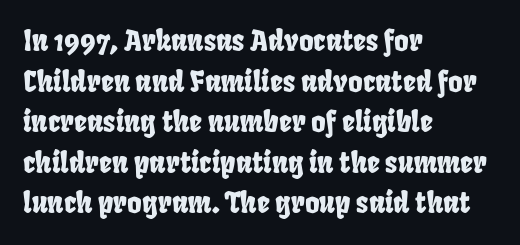
The image shows 28 px condensed sans-serif type; set left-aligned, normal line spacing (1.45x), normal letter spacing, not underlined; low stroke contrast and a large x-height.
